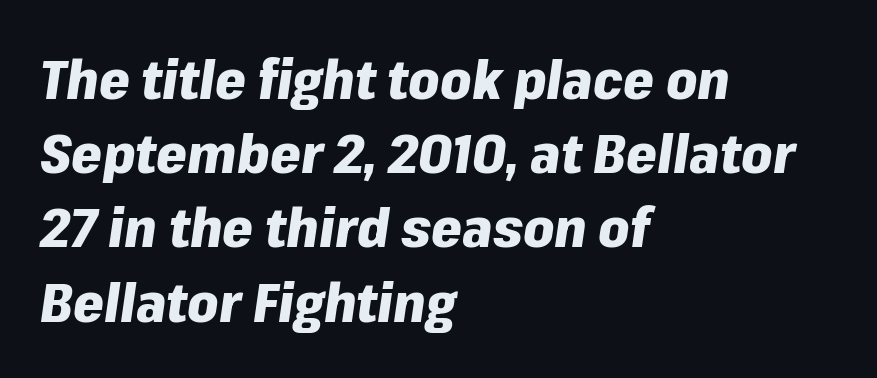
{"italic": "yes", "lean": "right", "slant_degrees": 8, "bold": "yes", "weight": "heavy", "width": "normal", "stroke_contrast": "low", "x_height": "medium", "monospaced": "no", "underline": "no", "align": "left", "line_spacing": "normal", "line_spacing_ratio": 1.35, "letter_spacing": "normal", "letter_spacing_em": 0.0, "glyph_px": 55}
